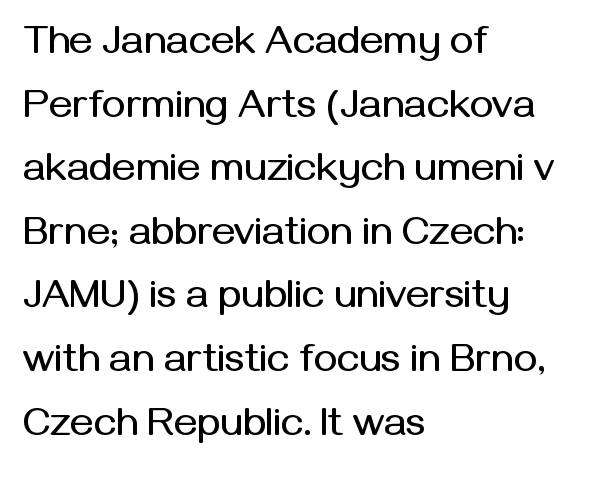
The image shows 40 px sans-serif type, upright; set left-aligned, normal line spacing (1.59x), normal letter spacing, not underlined; medium stroke contrast and a medium x-height.
